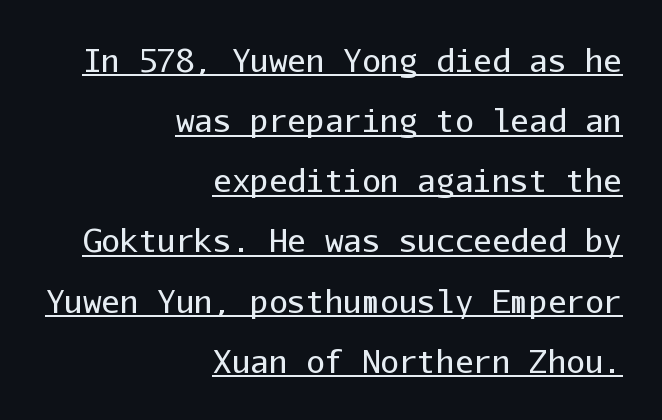
Does extra space separate the letters? No, they use regular spacing. This is underlined copy, the kind a proofreader might mark for attention. No extra ink here — the face is not bold. The face used here is a sans, in the tradition of grotesques and geometrics.
